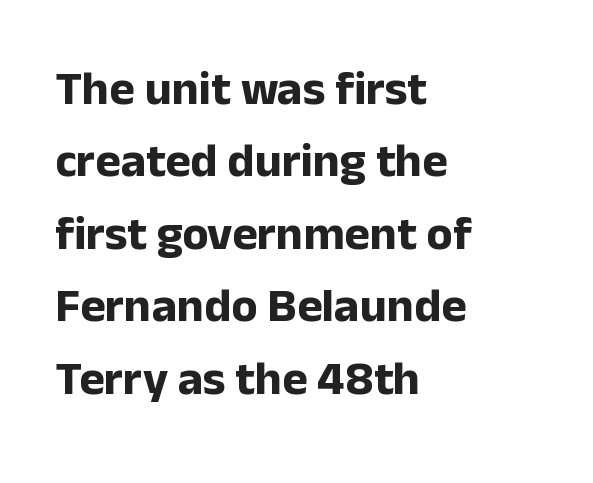
Q: Is the text bold? A: Yes.
Q: Is the text italic (slanted)? A: No, it is upright.
Q: Is the typeface a serif or a sans-serif typeface? A: Sans-serif.
Q: Is the text underlined? A: No.
Q: How is the paragraph aligned? A: Left-aligned.
Q: Is the spacing between letters normal or unusually wide? A: Normal.
Q: Is the spacing between lines tight, normal or loose? A: Normal.
Q: Width (condensed, normal, or wide)? A: Normal.
Q: Stroke contrast? A: Low.
Q: x-height? A: Medium.
Q: Monospaced? A: No.
